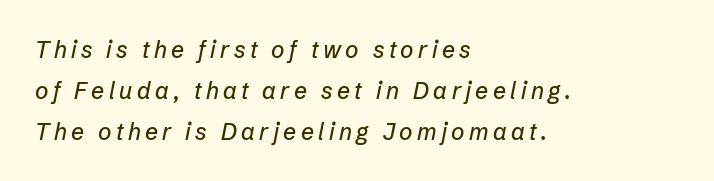
{"italic": "yes", "lean": "right", "slant_degrees": 12, "underline": "no", "align": "left", "line_spacing_ratio": 1.78, "glyph_px": 23}
